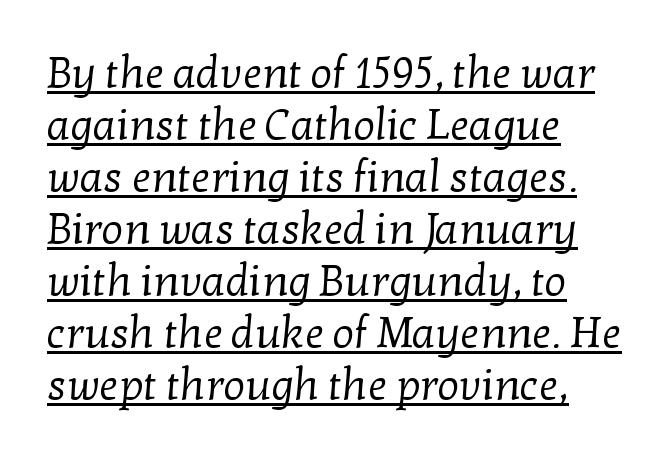
Q: Is the text bold? A: No.
Q: Is the typeface a serif or a sans-serif typeface? A: Serif.
Q: Is the text underlined? A: Yes.
Q: How is the paragraph aligned? A: Left-aligned.
Q: Is the spacing between letters normal or unusually wide? A: Normal.
Q: Width (condensed, normal, or wide)? A: Normal.
Q: Stroke contrast? A: Low.
Q: x-height? A: Medium.
Q: Monospaced? A: No.
